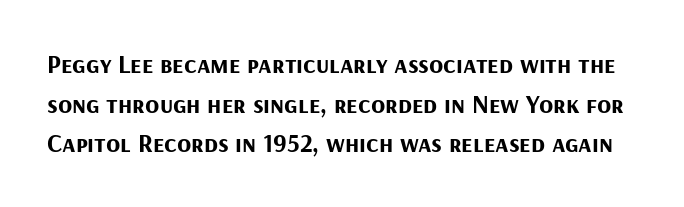
{"italic": "no", "bold": "yes", "underline": "no", "line_spacing": "normal", "line_spacing_ratio": 1.52, "letter_spacing": "normal", "letter_spacing_em": 0.0, "glyph_px": 26}
